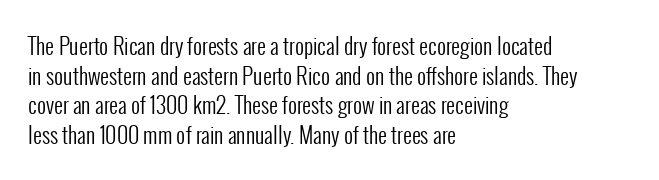
Unmarked baselines from the first word to the last. The designer left line spacing at the default. The rendering anchors every line to the left-hand side. The gaps between neighbouring characters are ordinary and unremarkable. The type sits square on the baseline with zero lean.
